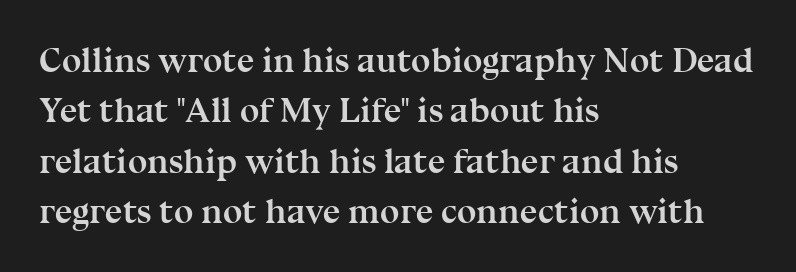
{"serif": "yes", "italic": "no", "bold": "yes", "weight": "semibold", "width": "normal", "stroke_contrast": "medium", "x_height": "medium", "monospaced": "no", "underline": "no", "align": "left", "line_spacing": "normal", "line_spacing_ratio": 1.44, "letter_spacing": "normal", "letter_spacing_em": 0.0, "glyph_px": 35}
